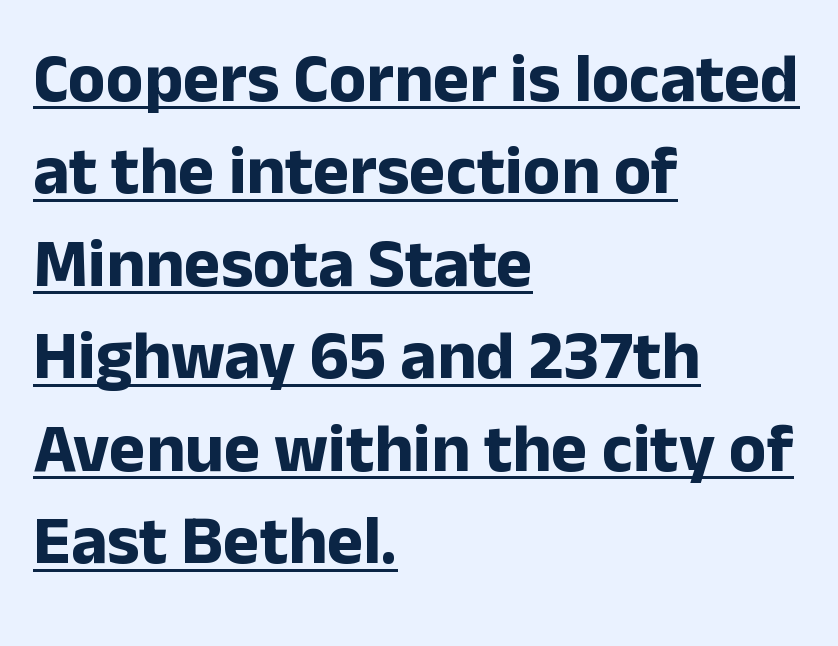
{"serif": "no", "italic": "no", "bold": "yes", "weight": "bold", "width": "normal", "stroke_contrast": "low", "x_height": "medium", "monospaced": "no", "underline": "yes", "align": "left", "line_spacing": "normal", "line_spacing_ratio": 1.34, "letter_spacing": "normal", "letter_spacing_em": 0.0, "glyph_px": 69}
